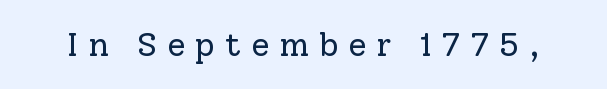
Q: Is the text bold? A: No.
Q: Is the text italic (slanted)? A: No, it is upright.
Q: Is the typeface a serif or a sans-serif typeface? A: Serif.
Q: Is the text underlined? A: No.
Q: Is the spacing between letters normal or unusually wide? A: Unusually wide.
Q: Width (condensed, normal, or wide)? A: Normal.
Q: Stroke contrast? A: Low.
Q: x-height? A: Medium.
Q: Monospaced? A: No.
